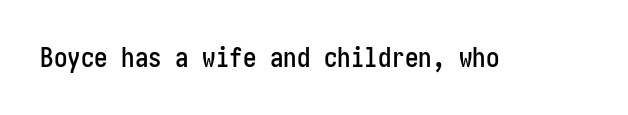
{"italic": "no", "underline": "no", "letter_spacing": "normal", "letter_spacing_em": 0.0, "glyph_px": 27}
